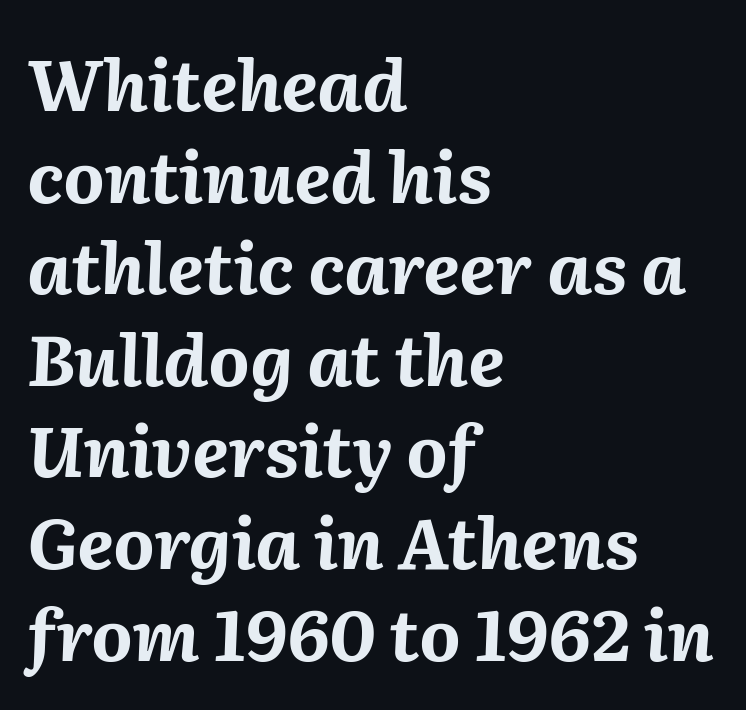
{"italic": "yes", "lean": "right", "slant_degrees": 2, "bold": "yes", "weight": "bold", "width": "normal", "stroke_contrast": "medium", "x_height": "medium", "monospaced": "no", "underline": "no", "align": "left", "line_spacing": "normal", "line_spacing_ratio": 1.29, "letter_spacing": "normal", "letter_spacing_em": 0.0, "glyph_px": 71}
